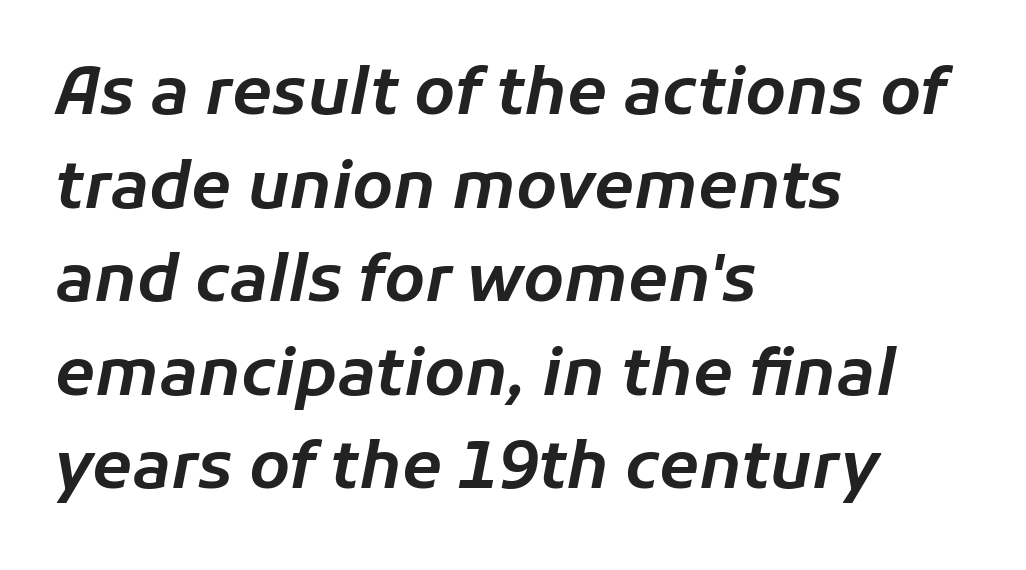
The image shows 65 px text type, italic (leaning right); set left-aligned, normal line spacing (1.44x), normal letter spacing, not underlined; low stroke contrast and a medium x-height.
